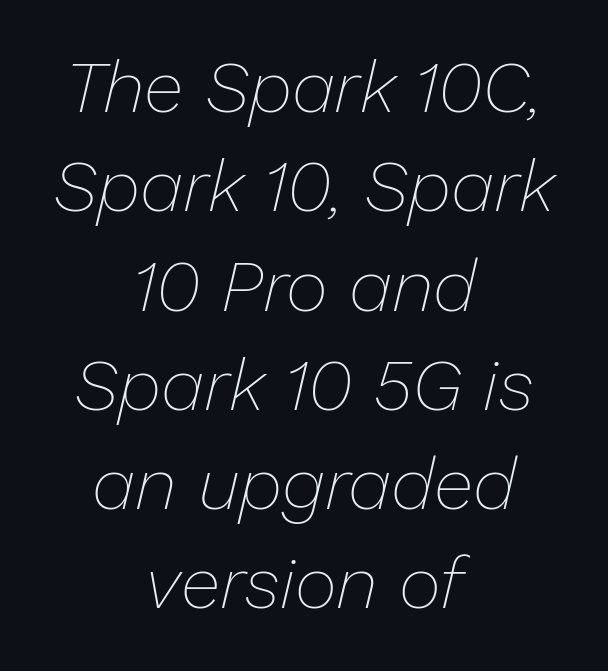
The passage is arranged like a title page — every line centered. Think of a printed novel: that variable character pitch is what you see here. Observe the ordinary spacing: letters are neighbours, not strangers. Does the leading feel generous? No, just average. No extra ink here — the face is not bold. Descenders are the only things crossing below the line.
